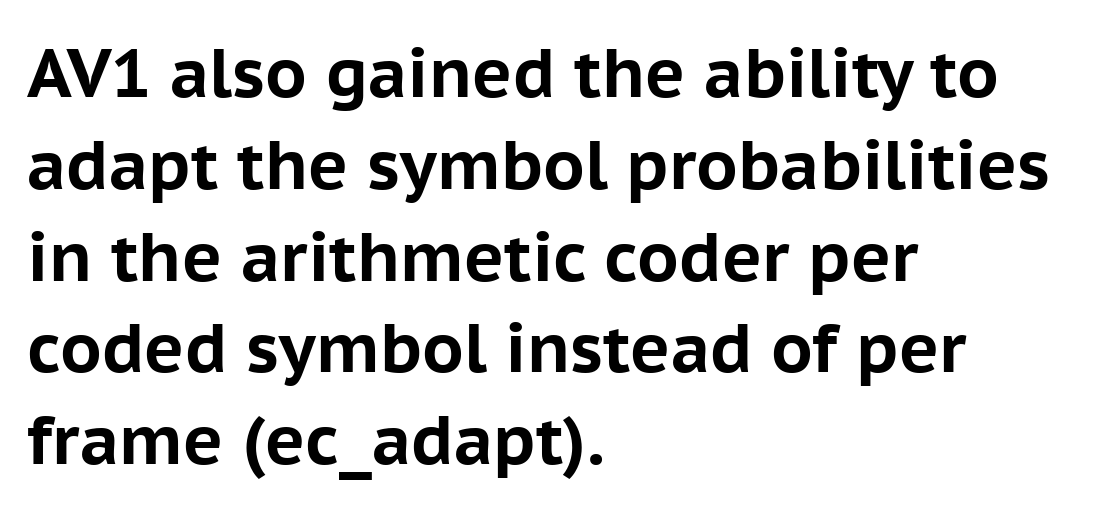
Compared with typical body copy, the letter spacing here is the same. Varying glyph widths throughout — classic text-font behaviour. Has an underline been added? It has not. In CSS terms this would be text-align: left. The type sits square on the baseline with zero lean. Observe the absence of serifs on each vertical stroke in this sample.
